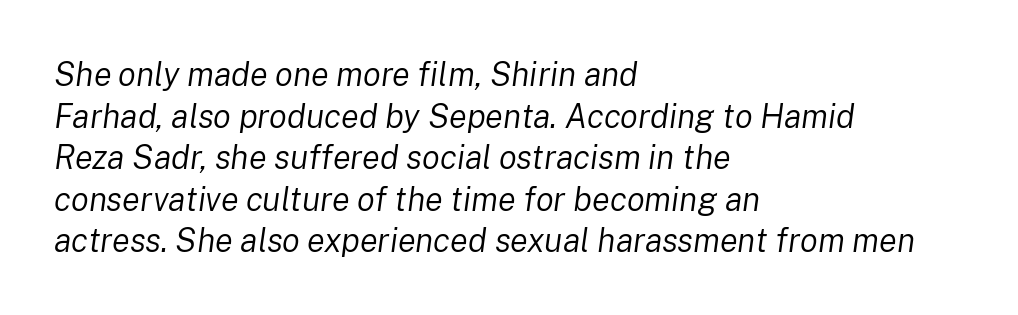
The glyphs look as if they've been sheared to an angle. The rendering uses a moderate line-height, typical for paragraphs. No extra tracking has been applied to these lines. A light-to-regular cut is what we see here. Notice how the passage keeps a crisp vertical edge on the left only.
